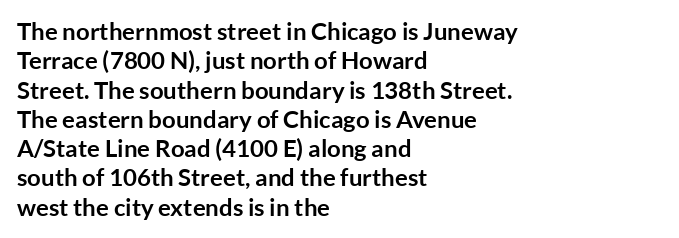
Q: Is the text bold? A: Yes.
Q: Is the text italic (slanted)? A: No, it is upright.
Q: Is the text underlined? A: No.
Q: How is the paragraph aligned? A: Left-aligned.
Q: Is the spacing between letters normal or unusually wide? A: Normal.
